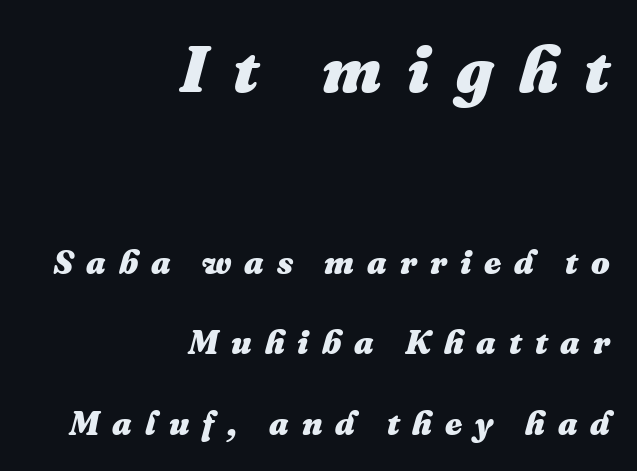
The image shows 66 px heavy type, italic (leaning right); set right-aligned, loose line spacing (2.44x), unusually wide letter spacing (+0.39 em), not underlined; the first (top) block is 2.0x larger; medium stroke contrast and a medium x-height.
